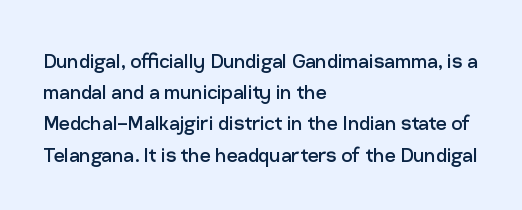
Q: Is the text bold? A: No.
Q: Is the text italic (slanted)? A: No, it is upright.
Q: Is the text underlined? A: No.
Q: How is the paragraph aligned? A: Left-aligned.
Q: Is the spacing between letters normal or unusually wide? A: Normal.
Q: Is the spacing between lines tight, normal or loose? A: Normal.
